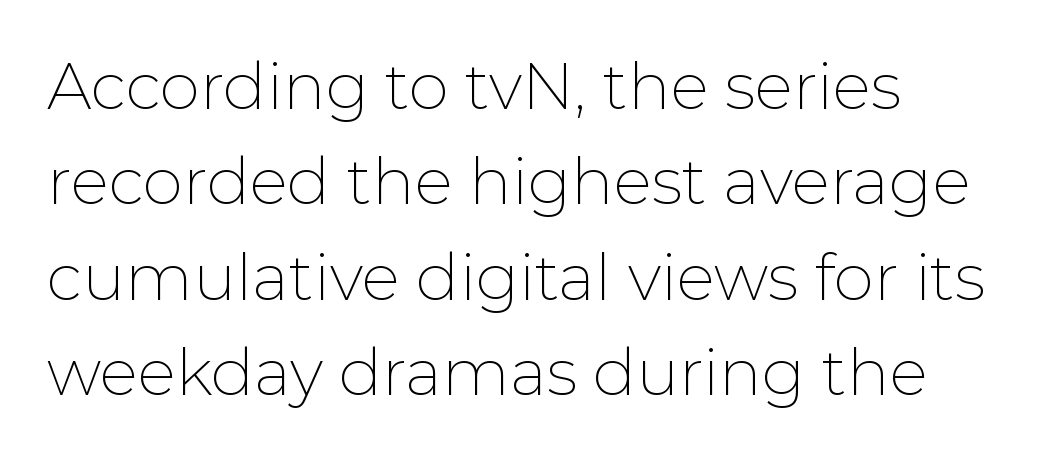
The image shows 64 px thin sans-serif type, upright; set left-aligned, normal line spacing (1.49x), normal letter spacing, not underlined; low stroke contrast and a medium x-height.
